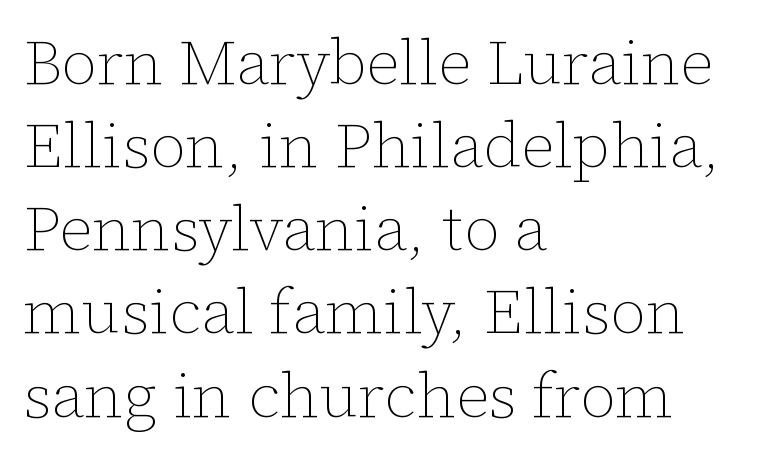
Quick note: interline space is typical. Each letter keeps its own natural width here, so spacing adapts to shape. Every row of glyphs begins at an identical x-position on the left. Glyph-to-glyph distance matches everyday printed text. The font sits on the lighter half of the weight spectrum, regular included. The gap between lines stays unmarked.
